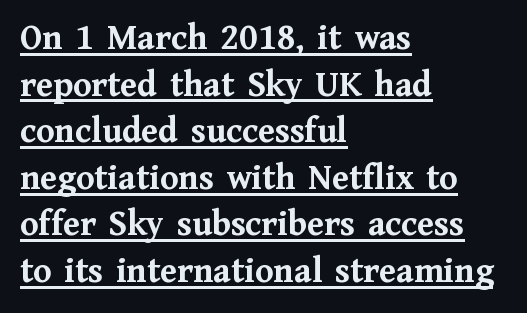
The image shows 37 px semibold serif type, upright; set left-aligned, normal line spacing (1.26x), normal letter spacing, underlined; medium stroke contrast and a medium x-height.
